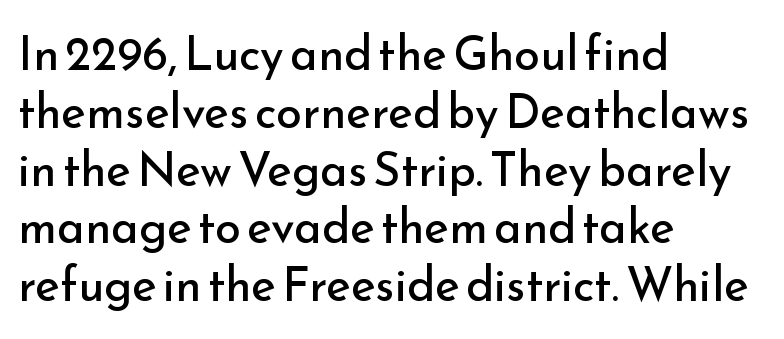
Q: Is the text bold? A: No.
Q: Is the text italic (slanted)? A: No, it is upright.
Q: Is the typeface a serif or a sans-serif typeface? A: Sans-serif.
Q: Is the text underlined? A: No.
Q: How is the paragraph aligned? A: Left-aligned.
Q: Is the spacing between letters normal or unusually wide? A: Normal.
Q: Width (condensed, normal, or wide)? A: Normal.
Q: Stroke contrast? A: Low.
Q: x-height? A: Small.
Q: Monospaced? A: No.
